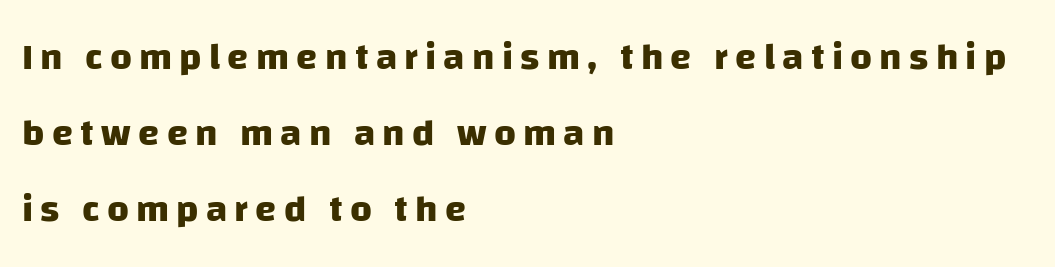
Stroke thickness is high; the sample reads as a true bold. Line spacing here is loose. Descenders hang freely into open space. Layout note: lines flush left.
